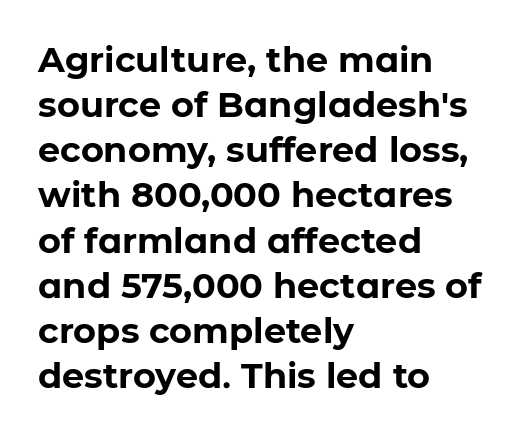
Q: Is the text bold? A: Yes.
Q: Is the text italic (slanted)? A: No, it is upright.
Q: Is the typeface a serif or a sans-serif typeface? A: Sans-serif.
Q: Is the text underlined? A: No.
Q: How is the paragraph aligned? A: Left-aligned.
Q: Is the spacing between letters normal or unusually wide? A: Normal.
Q: Is the spacing between lines tight, normal or loose? A: Normal.
Q: Width (condensed, normal, or wide)? A: Normal.
Q: Stroke contrast? A: Low.
Q: x-height? A: Medium.
Q: Monospaced? A: No.
